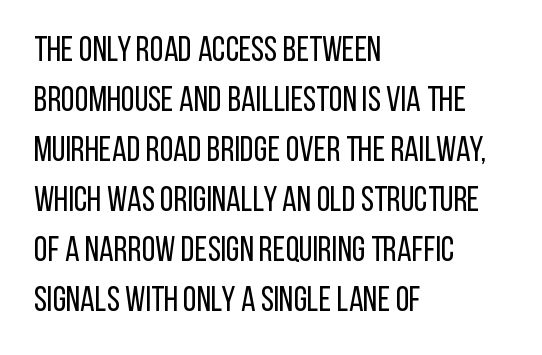
Q: Is the text bold? A: No.
Q: Is the text italic (slanted)? A: No, it is upright.
Q: Is the typeface a serif or a sans-serif typeface? A: Sans-serif.
Q: Is the text underlined? A: No.
Q: How is the paragraph aligned? A: Left-aligned.
Q: Is the spacing between letters normal or unusually wide? A: Normal.
Q: Is the spacing between lines tight, normal or loose? A: Normal.
Q: Width (condensed, normal, or wide)? A: Condensed.
Q: Stroke contrast? A: Low.
Q: x-height? A: Large.
Q: Monospaced? A: No.
